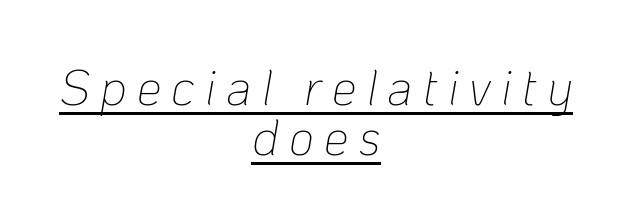
{"italic": "yes", "lean": "right", "slant_degrees": 10, "bold": "no", "weight": "thin", "width": "normal", "stroke_contrast": "low", "x_height": "medium", "monospaced": "no", "underline": "yes", "align": "center", "line_spacing": "tight", "line_spacing_ratio": 1.02, "letter_spacing": "wide", "letter_spacing_em": 0.21, "glyph_px": 49}
